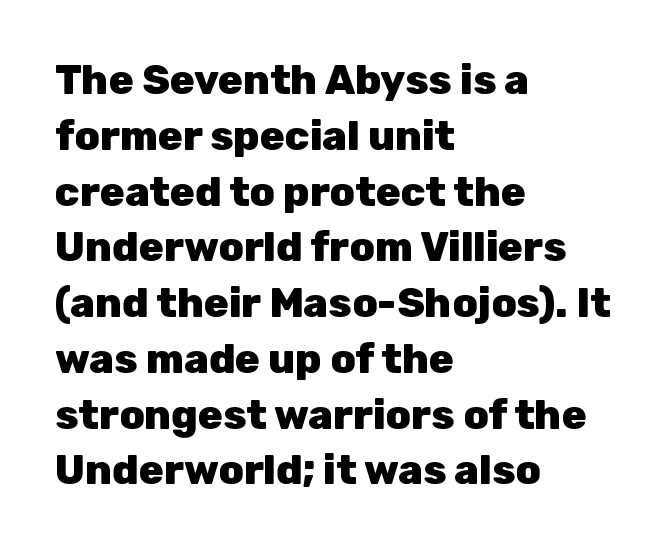
The image shows 41 px heavy sans-serif type, upright; set left-aligned, normal line spacing (1.36x), normal letter spacing, not underlined; low stroke contrast and a medium x-height.
